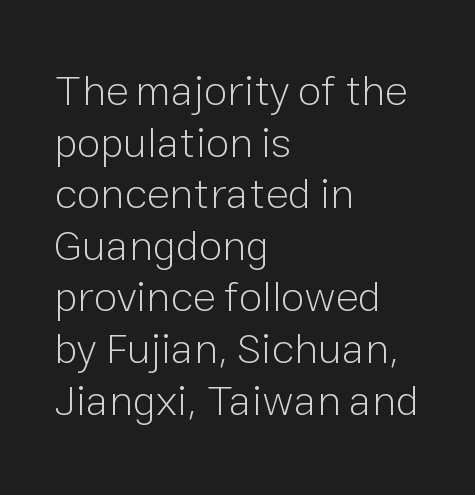
The image shows 43 px light sans-serif type, upright; set left-aligned, line spacing 1.2x, normal letter spacing, not underlined; low stroke contrast and a medium x-height.
